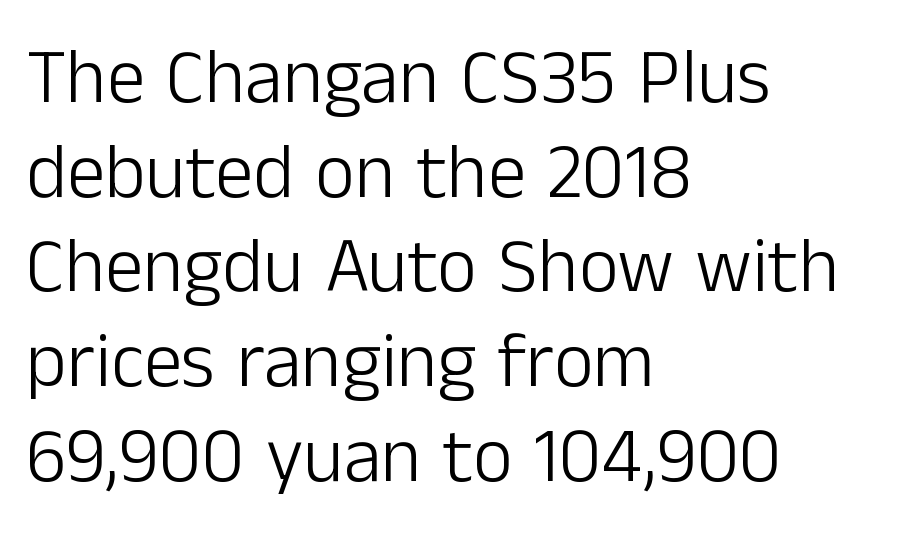
Counters stay open thanks to moderate or lighter strokes. A sans-serif font was chosen for this passage. These lines are rendered in a variable-pitch font. The letters stand upright; this is a roman face.
